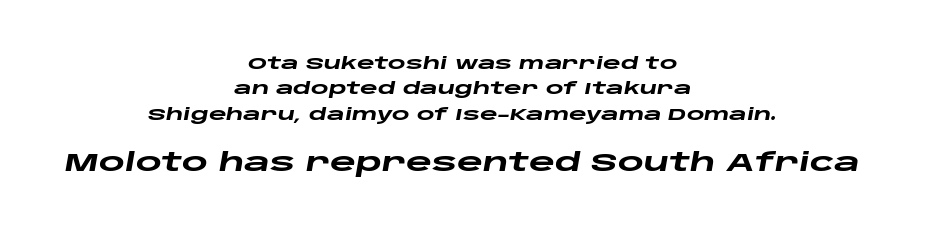
What weight is shown? A full bold with thick strokes. Note: smaller setting up top, larger setting below. Honestly, there is no underline to notice here at all. When letters slant like this, we call the style italic.
